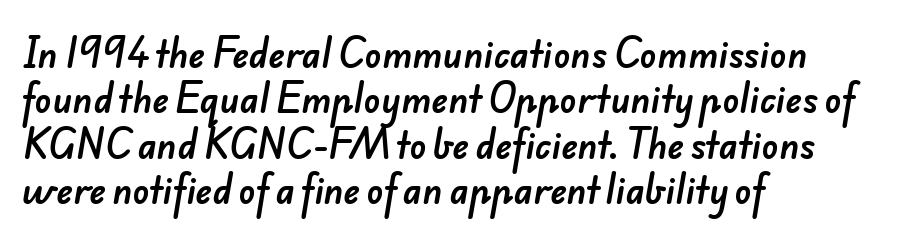
{"serif": "no", "width": "normal", "stroke_contrast": "low", "x_height": "small", "monospaced": "no", "underline": "no", "align": "left", "line_spacing": "normal", "line_spacing_ratio": 1.3, "letter_spacing": "normal", "letter_spacing_em": 0.0, "glyph_px": 35}
